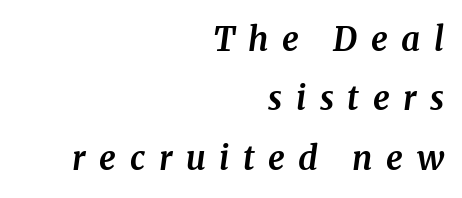
Check where the strokes stop: tiny serifs finish them off. The tracking jumps out immediately: characters are airy and widely separated. Nobody drew a line under any word here. The lines are quadded right.
